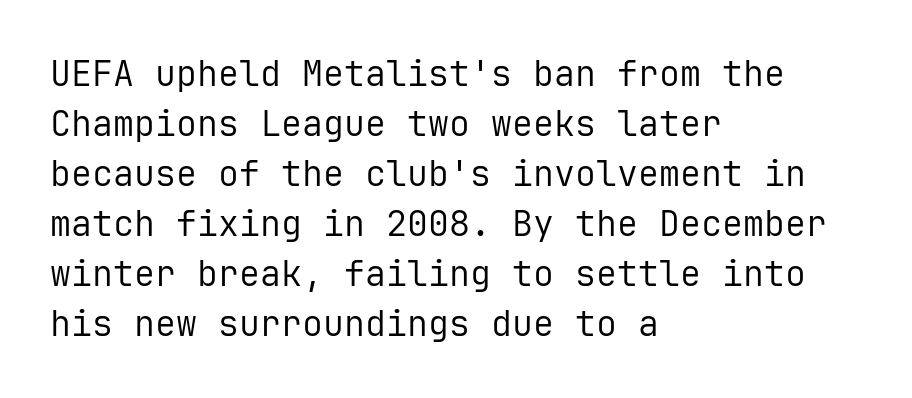
The image shows 35 px regular-weight sans-serif type, upright, monospaced; set left-aligned, normal line spacing (1.43x), normal letter spacing, not underlined; low stroke contrast and a medium x-height.
